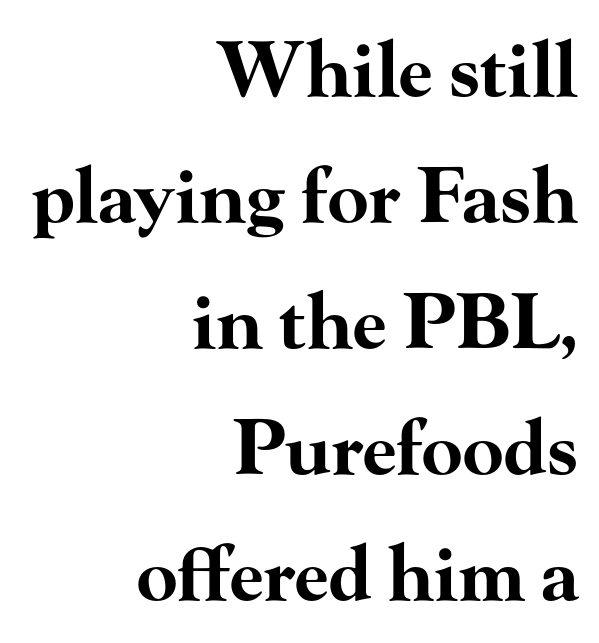
{"serif": "yes", "italic": "no", "bold": "yes", "weight": "bold", "width": "wide", "stroke_contrast": "high", "x_height": "small", "monospaced": "no", "underline": "no", "align": "right", "line_spacing": "normal", "line_spacing_ratio": 1.68, "letter_spacing": "normal", "letter_spacing_em": 0.0, "glyph_px": 75}
